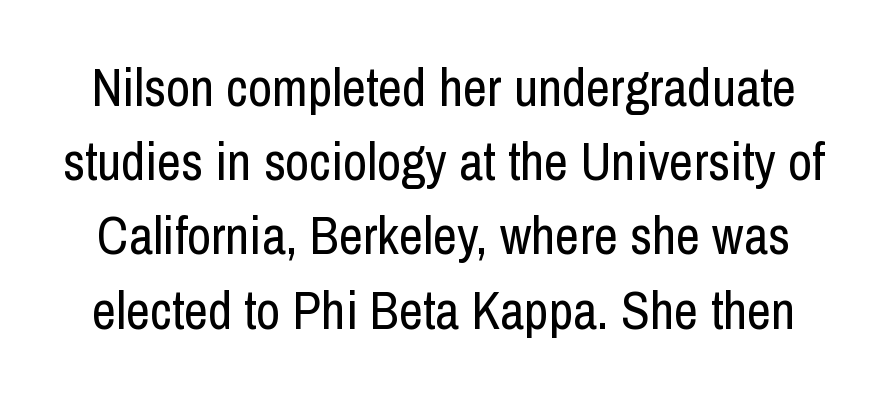
Q: Is the text bold? A: No.
Q: Is the text italic (slanted)? A: No, it is upright.
Q: Is the typeface a serif or a sans-serif typeface? A: Sans-serif.
Q: Is the text underlined? A: No.
Q: Is the spacing between letters normal or unusually wide? A: Normal.
Q: Is the spacing between lines tight, normal or loose? A: Normal.
Q: Width (condensed, normal, or wide)? A: Condensed.
Q: Stroke contrast? A: Low.
Q: x-height? A: Medium.
Q: Monospaced? A: No.
